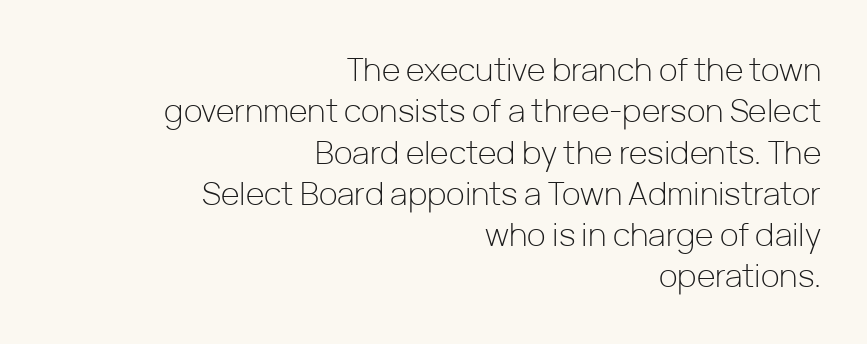
{"serif": "no", "italic": "no", "bold": "no", "weight": "light", "width": "normal", "stroke_contrast": "low", "x_height": "medium", "monospaced": "no", "underline": "no", "align": "right", "line_spacing": "normal", "line_spacing_ratio": 1.29, "letter_spacing": "normal", "letter_spacing_em": 0.0, "glyph_px": 32}
